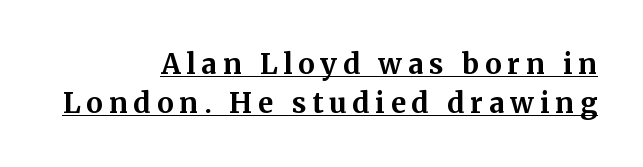
Leading matches the norm, producing a regular column. The lettering stays uniformly vertical, giving the passage a roman look. On the weight axis this lands at bold, roughly 700. What kind of face is this? One with serifs.
